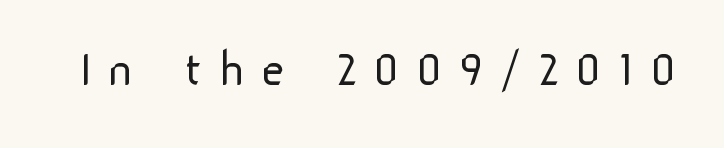
Is this a fixed-width face? No — the glyphs have proportional, varying widths. Check where the strokes stop: nothing finishes them off — pure sans. Bare-footed words on every line. Words appear elongated and porous because spacing is wide. Stems here are at most as thick as an everyday book face. The lettering holds an erect, upright posture throughout.
